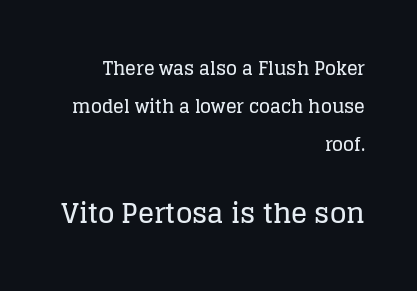
Whoever set this made the second block the dominant, larger element. These lines stack with their right ends in a neat column. The gaps between neighbouring characters are ordinary and unremarkable. It's the straight-up-and-down kind of type. Just letters on the line, the space beneath them empty. The line-height multiplier appears high, well above default.
